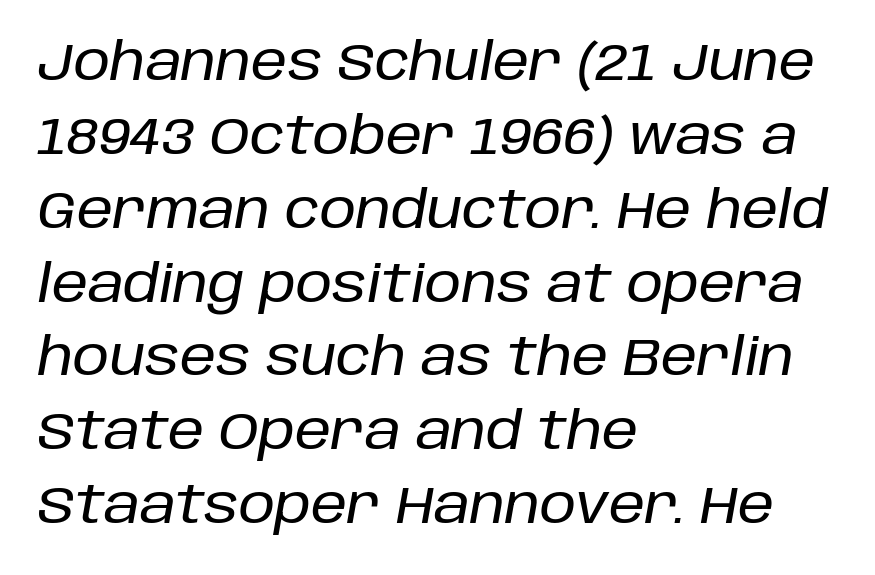
Q: Is the text italic (slanted)? A: Yes, it leans right by about 10 degrees.
Q: Is the text underlined? A: No.
Q: How is the paragraph aligned? A: Left-aligned.
Q: Is the spacing between letters normal or unusually wide? A: Normal.
Q: Is the spacing between lines tight, normal or loose? A: Normal.
Q: Width (condensed, normal, or wide)? A: Normal.
Q: Stroke contrast? A: Low.
Q: x-height? A: Large.
Q: Monospaced? A: No.
